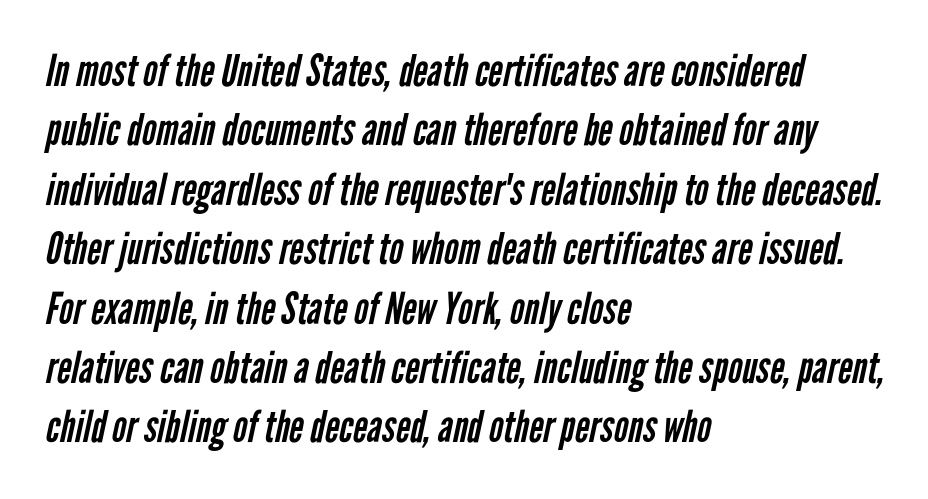
Q: Is the text bold? A: No.
Q: Is the typeface a serif or a sans-serif typeface? A: Sans-serif.
Q: Is the text underlined? A: No.
Q: How is the paragraph aligned? A: Left-aligned.
Q: Is the spacing between letters normal or unusually wide? A: Normal.
Q: Is the spacing between lines tight, normal or loose? A: Normal.
Q: Width (condensed, normal, or wide)? A: Condensed.
Q: Stroke contrast? A: Low.
Q: x-height? A: Medium.
Q: Monospaced? A: No.
